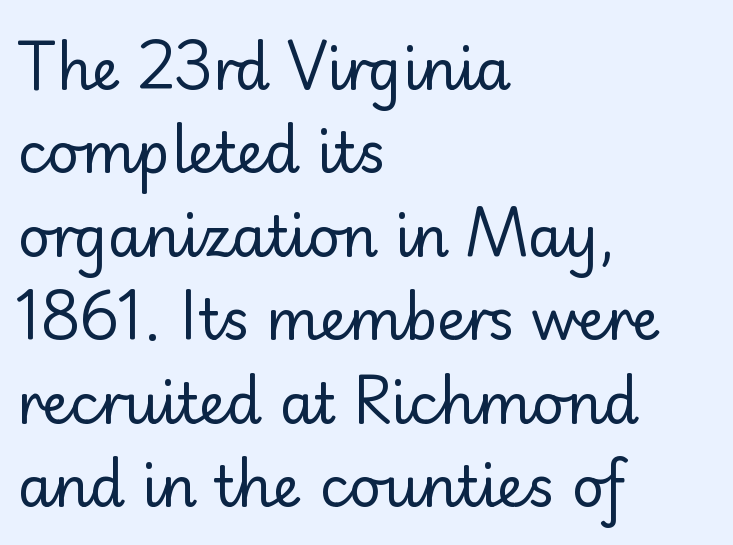
Q: Is the text bold? A: No.
Q: Is the text italic (slanted)? A: No, it is upright.
Q: Is the typeface a serif or a sans-serif typeface? A: Sans-serif.
Q: Is the text underlined? A: No.
Q: How is the paragraph aligned? A: Left-aligned.
Q: Is the spacing between letters normal or unusually wide? A: Normal.
Q: Is the spacing between lines tight, normal or loose? A: Normal.
Q: Width (condensed, normal, or wide)? A: Normal.
Q: Stroke contrast? A: Low.
Q: x-height? A: Small.
Q: Monospaced? A: No.
